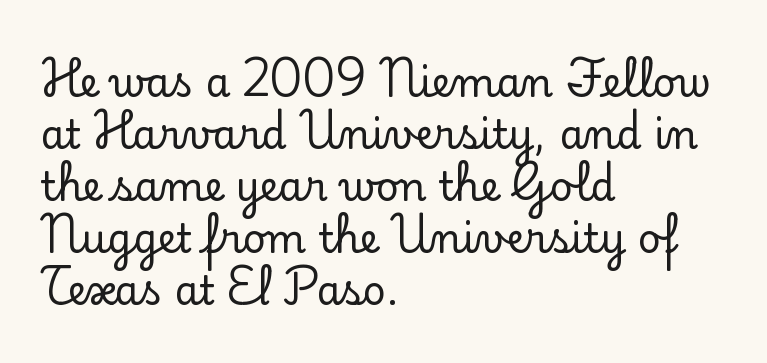
Q: Is the text italic (slanted)? A: No, it is upright.
Q: Is the typeface a serif or a sans-serif typeface? A: Serif.
Q: Is the text underlined? A: No.
Q: How is the paragraph aligned? A: Left-aligned.
Q: Is the spacing between letters normal or unusually wide? A: Normal.
Q: Is the spacing between lines tight, normal or loose? A: Normal.
Q: Width (condensed, normal, or wide)? A: Normal.
Q: Stroke contrast? A: Low.
Q: x-height? A: Small.
Q: Monospaced? A: No.
